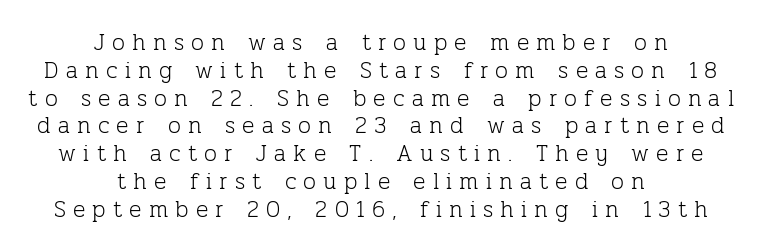
You can tell it's not italic because the verticals are truly vertical. The strip under each line holds only bare page. The weight tops out at a normal text grade. These lines have a slow, spaced-out rhythm from letter to letter. The lines in this sample share a center point and differ in where they start and stop.
